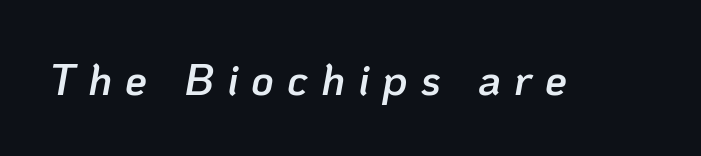
In terms of letterspacing, this is a distinctly airy, spread setting. Beneath every word, the page is bare. The passage shown is semibold, sitting just below true bold. If you drew a line through each stem, it would be angled.
